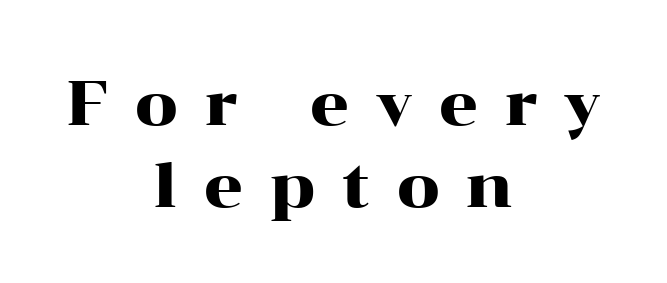
The image shows 62 px wide serif type, upright; set centered, normal line spacing (1.32x), unusually wide letter spacing (+0.42 em), not underlined; high stroke contrast and a medium x-height.
